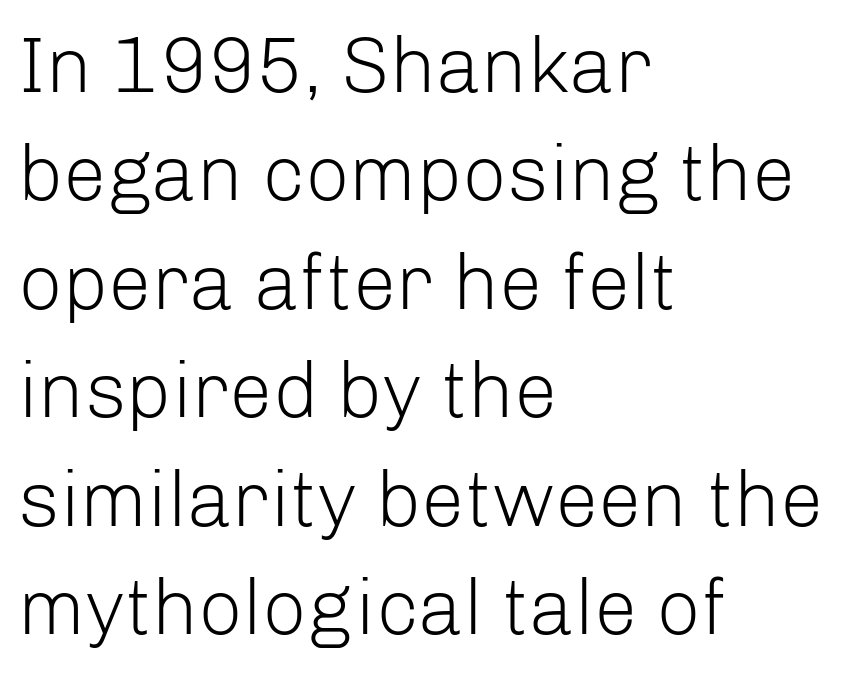
{"serif": "no", "italic": "no", "bold": "no", "weight": "light", "width": "normal", "stroke_contrast": "low", "x_height": "medium", "monospaced": "no", "underline": "no", "align": "left", "line_spacing": "normal", "line_spacing_ratio": 1.39, "letter_spacing": "normal", "letter_spacing_em": 0.0, "glyph_px": 78}
